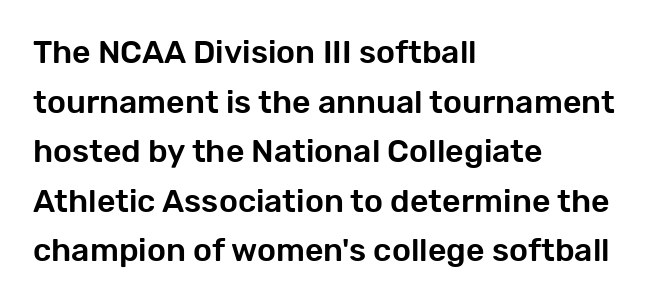
The image shows 32 px sans-serif type, upright; set left-aligned, normal line spacing (1.55x), normal letter spacing, not underlined; low stroke contrast and a medium x-height.
